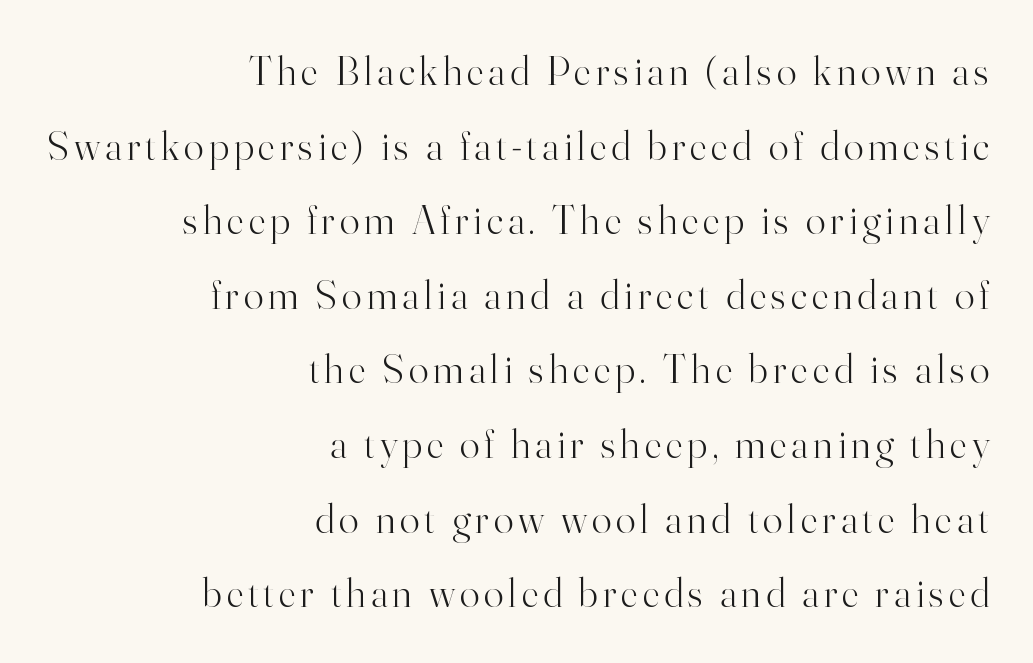
Unlike a clean sans, this face finishes its strokes with serifs. The type sits square on the baseline with zero lean. The zone under the glyphs is completely vacant. The face used here is proportionally spaced, like ordinary book or web type.
